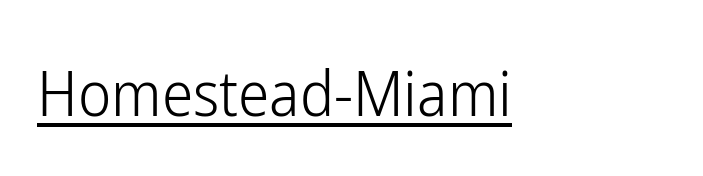
The glyphs are accompanied by a horizontal stroke just below them. When letters stand straight like this, we call the style roman or upright. The type is set solid horizontally, with unmodified tracking. Observe the absence of serifs on each vertical stroke in this sample. A typesetter would call this proportional, since set widths differ per character. On a weight scale, this lands at 450 or below.
